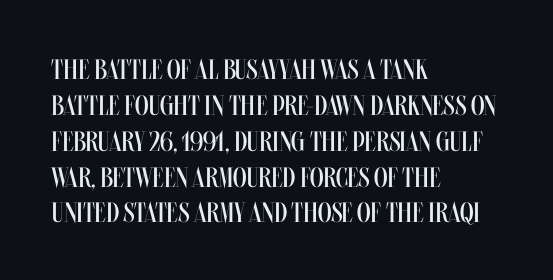
Q: Is the text bold? A: No.
Q: Is the text italic (slanted)? A: No, it is upright.
Q: Is the text underlined? A: No.
Q: How is the paragraph aligned? A: Left-aligned.
Q: Is the spacing between letters normal or unusually wide? A: Normal.
Q: Is the spacing between lines tight, normal or loose? A: Normal.
Q: Width (condensed, normal, or wide)? A: Condensed.
Q: Stroke contrast? A: Medium.
Q: x-height? A: Large.
Q: Monospaced? A: No.
